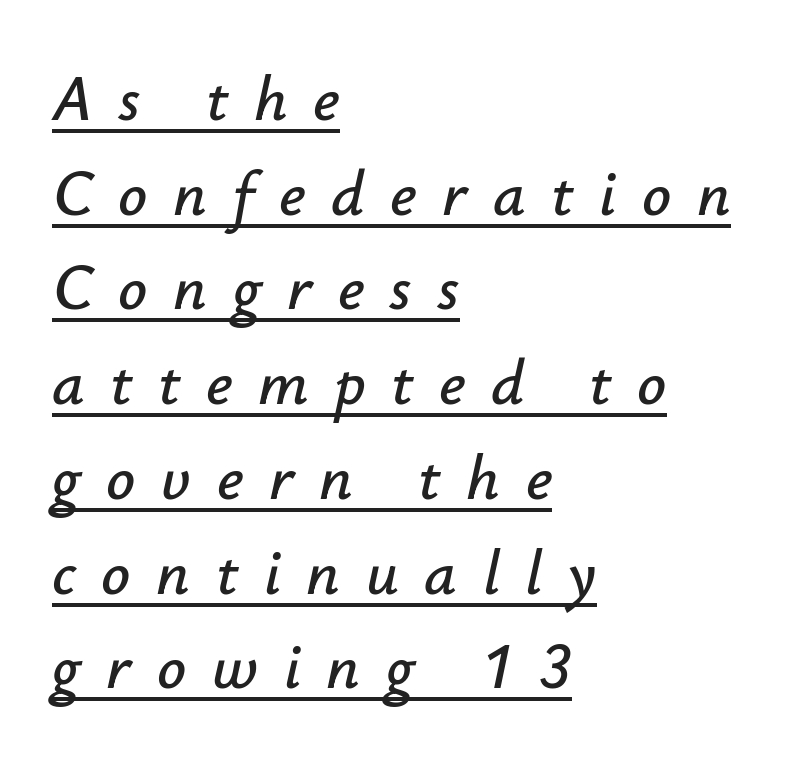
{"italic": "yes", "lean": "right", "slant_degrees": 12, "width": "normal", "stroke_contrast": "low", "x_height": "small", "monospaced": "no", "underline": "yes", "align": "left", "line_spacing": "normal", "line_spacing_ratio": 1.48, "letter_spacing": "wide", "letter_spacing_em": 0.4, "glyph_px": 64}
